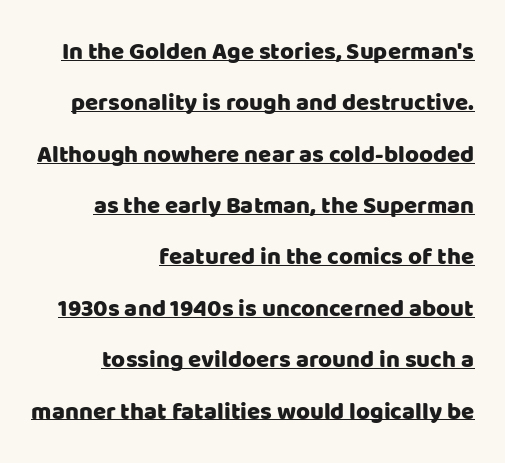
{"italic": "no", "underline": "yes", "align": "right", "line_spacing": "loose", "line_spacing_ratio": 2.14, "letter_spacing": "normal", "letter_spacing_em": 0.0, "glyph_px": 24}
